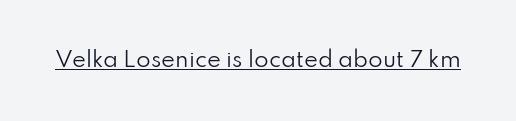
Italic: no, the glyphs are upright roman. You can see a thin bar hugging the bottom of the glyphs. Nothing heavy about these letters — not bold at all. Look at the tracking — it's just the regular setting, nothing added.
